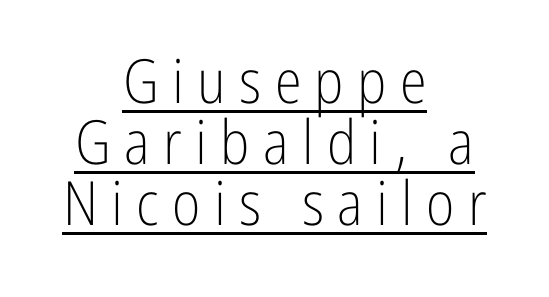
The image shows 61 px light, condensed sans-serif type, upright; set centered, tight line spacing (1.0x), unusually wide letter spacing (+0.22 em), underlined; low stroke contrast and a medium x-height.
